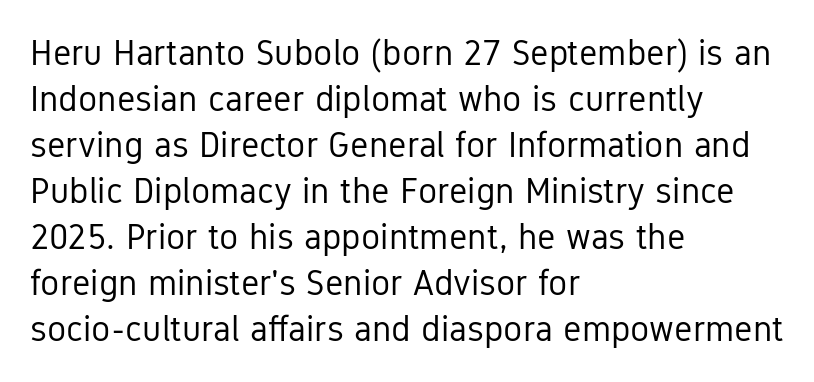
Style check: upright. Quick note: interline space is typical. The setting favours the left margin, as ordinary paragraphs usually do. Stroke terminals: plain, sans-serif. A quiet, ordinary-to-light weight characterises the typeface.
